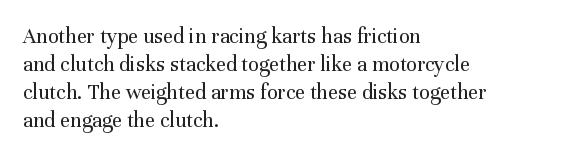
Q: Is the text bold? A: No.
Q: Is the text italic (slanted)? A: No, it is upright.
Q: Is the text underlined? A: No.
Q: How is the paragraph aligned? A: Left-aligned.
Q: Is the spacing between letters normal or unusually wide? A: Normal.
Q: Is the spacing between lines tight, normal or loose? A: Normal.
